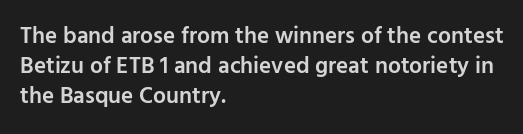
{"italic": "no", "bold": "semi", "underline": "no", "align": "left", "line_spacing": "normal", "line_spacing_ratio": 1.31, "letter_spacing": "normal", "letter_spacing_em": 0.0, "glyph_px": 23}
